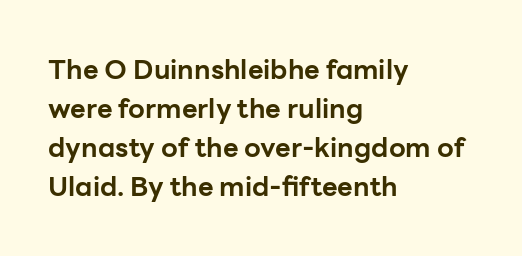
The image shows 27 px bold type, upright; set left-aligned, normal line spacing (1.44x), normal letter spacing, not underlined.
